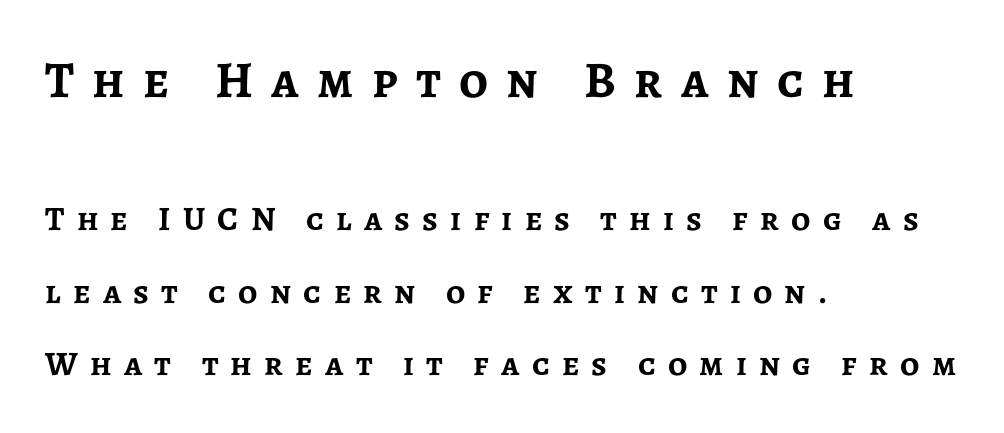
{"serif": "no", "italic": "no", "bold": "yes", "weight": "semibold", "width": "normal", "stroke_contrast": "low", "x_height": "medium", "monospaced": "no", "underline": "no", "align": "left", "line_spacing": "loose", "line_spacing_ratio": 2.14, "letter_spacing": "wide", "letter_spacing_em": 0.36, "larger_block": "first", "size_ratio": 1.5, "glyph_px": 51}
